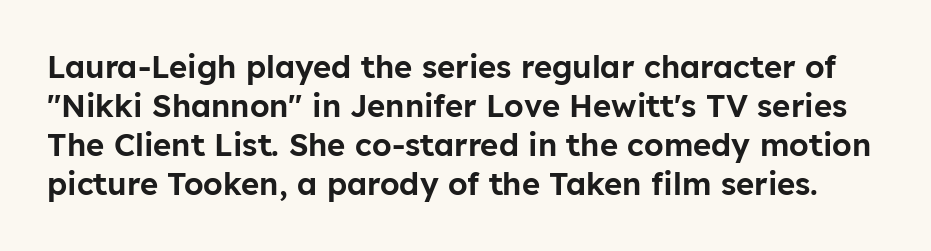
The image shows 31 px sans-serif type, upright; set normal line spacing (1.26x), normal letter spacing, not underlined; low stroke contrast and a medium x-height.
